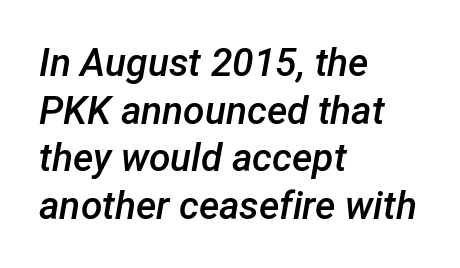
{"italic": "yes", "lean": "right", "slant_degrees": 12, "bold": "semi", "weight": "semibold", "width": "normal", "stroke_contrast": "low", "x_height": "medium", "monospaced": "no", "underline": "no", "align": "left", "line_spacing_ratio": 1.22, "letter_spacing": "normal", "letter_spacing_em": 0.0, "glyph_px": 39}
